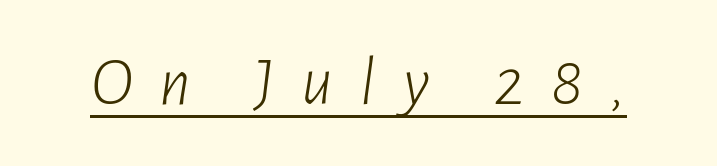
The image shows 69 px light, condensed type, italic (leaning right); set unusually wide letter spacing (+0.39 em), underlined; low stroke contrast and a medium x-height.
